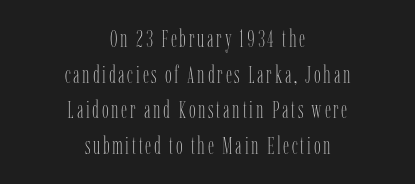
Q: Is the text bold? A: No.
Q: Is the text italic (slanted)? A: No, it is upright.
Q: Is the text underlined? A: No.
Q: How is the paragraph aligned? A: Centered.
Q: Is the spacing between lines tight, normal or loose? A: Normal.
